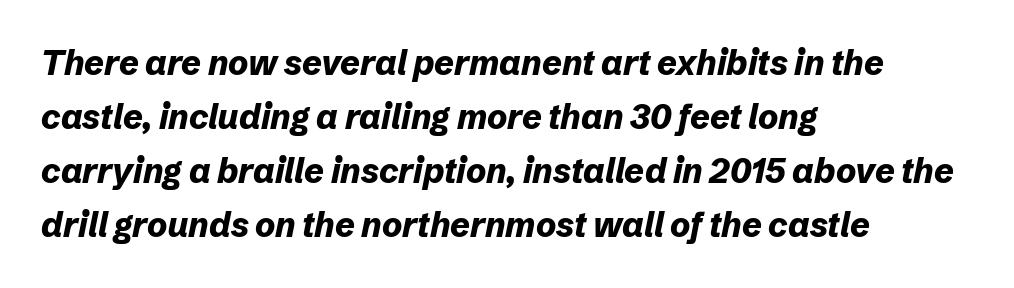
The image shows 34 px bold type, italic (leaning right); set left-aligned, normal line spacing (1.59x), normal letter spacing, not underlined; low stroke contrast and a medium x-height.
